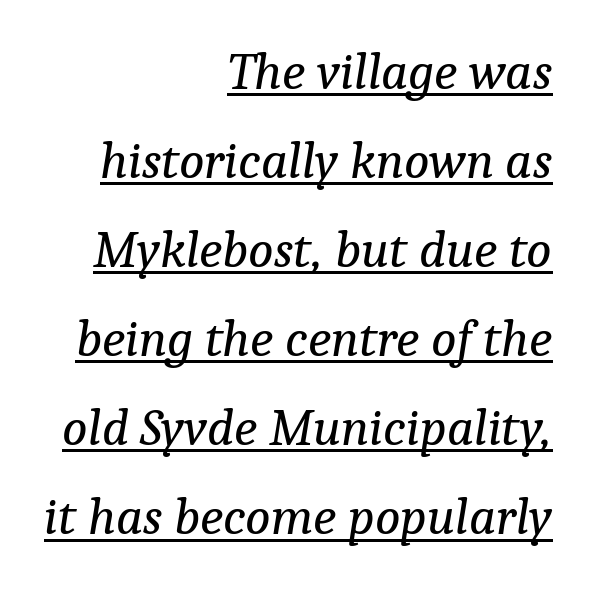
Line ends are locked; line starts wander. The typesetter has applied underlining to the passage shown. No heavy texture on the line: the type isn't bold. Proportional: the letters do not fall into vertical columns. Italic: yes, the glyphs are oblique.
